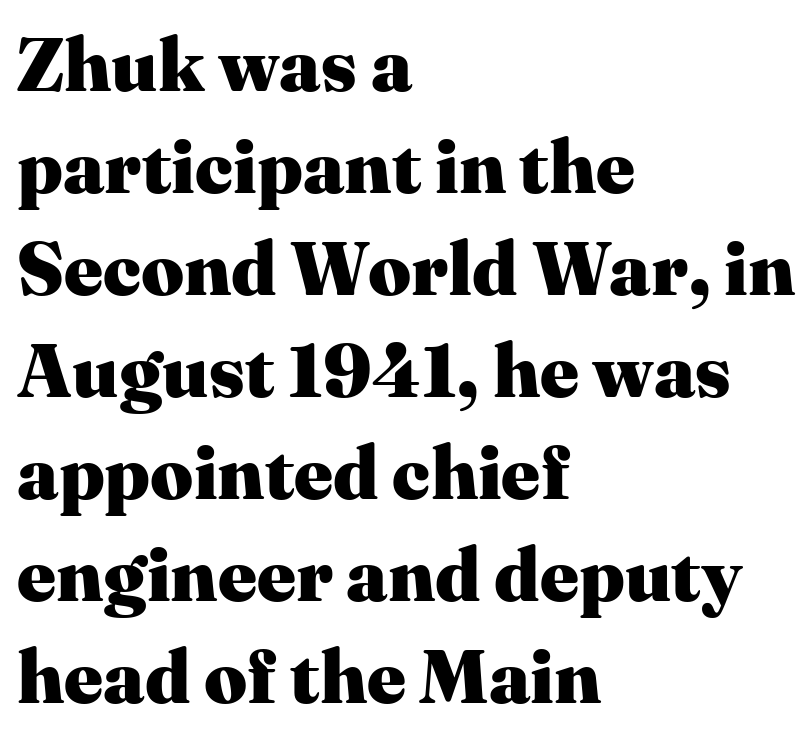
Q: Is the text bold? A: Yes.
Q: Is the text italic (slanted)? A: No, it is upright.
Q: Is the typeface a serif or a sans-serif typeface? A: Serif.
Q: Is the text underlined? A: No.
Q: How is the paragraph aligned? A: Left-aligned.
Q: Is the spacing between letters normal or unusually wide? A: Normal.
Q: Is the spacing between lines tight, normal or loose? A: Normal.
Q: Width (condensed, normal, or wide)? A: Normal.
Q: Stroke contrast? A: Medium.
Q: x-height? A: Medium.
Q: Monospaced? A: No.
